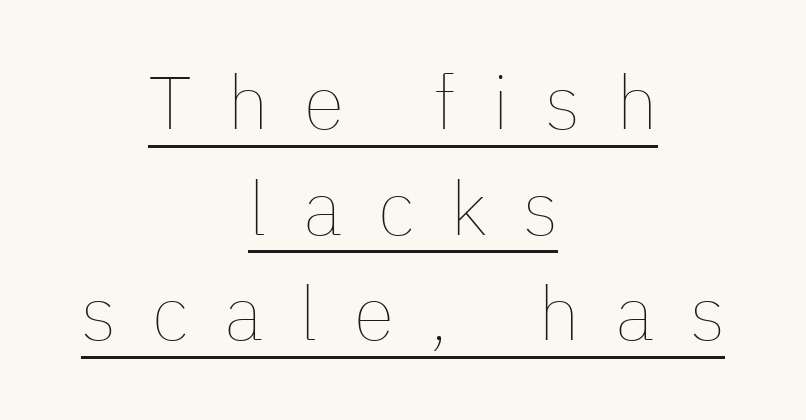
You could not count columns in this text — the font is proportionally spaced. Every word sits above its own underline. Neither beginnings nor endings align; midpoints do. The rendering uses a moderate line-height, typical for paragraphs. Someone cranked the tracking dial way up on this one.
